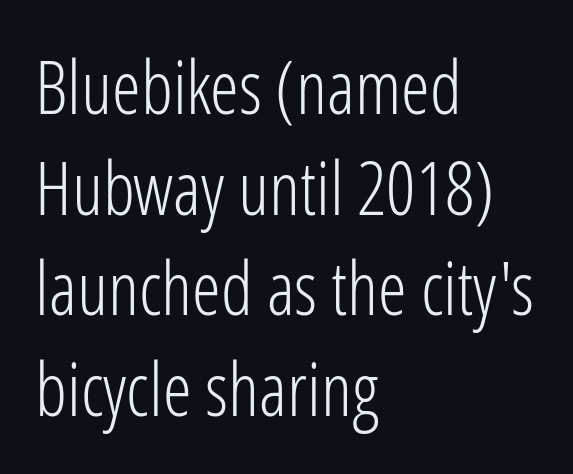
{"serif": "no", "italic": "no", "bold": "no", "weight": "light", "width": "condensed", "stroke_contrast": "low", "x_height": "medium", "monospaced": "no", "underline": "no", "align": "left", "line_spacing": "normal", "line_spacing_ratio": 1.38, "letter_spacing": "normal", "letter_spacing_em": 0.0, "glyph_px": 73}
